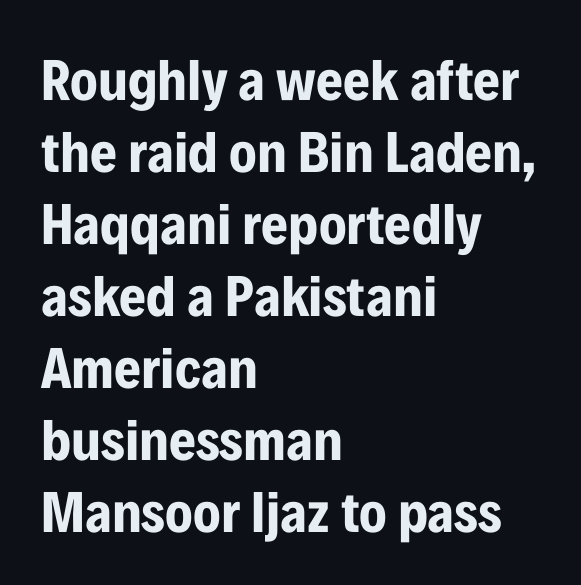
The image shows 58 px bold, condensed sans-serif type, upright; set left-aligned, line spacing 1.24x, normal letter spacing, not underlined; low stroke contrast and a medium x-height.
